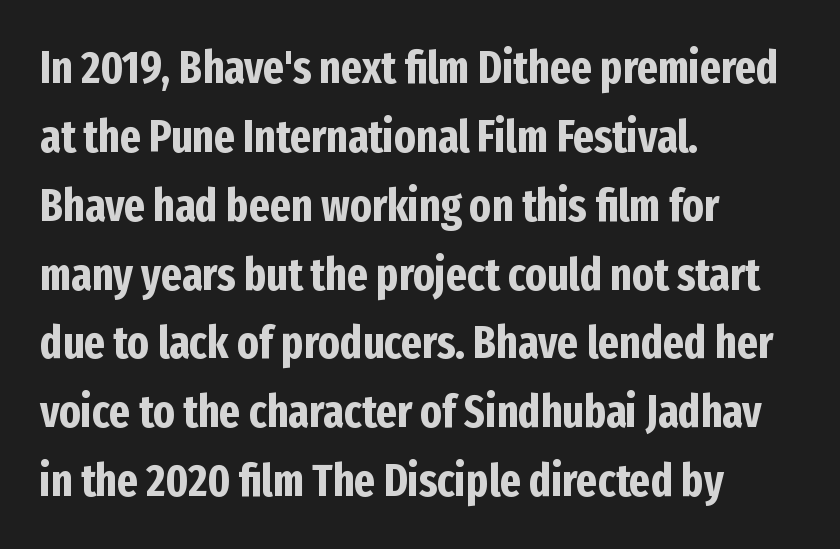
Q: Is the text bold? A: Yes.
Q: Is the text italic (slanted)? A: No, it is upright.
Q: Is the typeface a serif or a sans-serif typeface? A: Sans-serif.
Q: Is the text underlined? A: No.
Q: How is the paragraph aligned? A: Left-aligned.
Q: Is the spacing between letters normal or unusually wide? A: Normal.
Q: Is the spacing between lines tight, normal or loose? A: Normal.
Q: Width (condensed, normal, or wide)? A: Condensed.
Q: Stroke contrast? A: Low.
Q: x-height? A: Medium.
Q: Monospaced? A: No.
